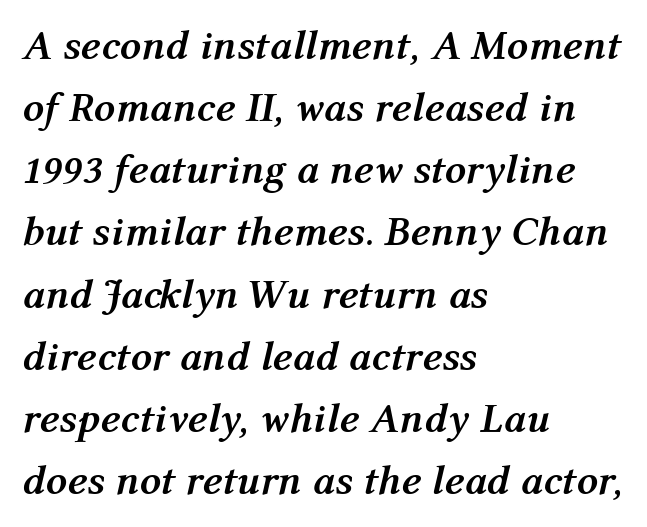
A classic flush-left, rag-right setting is used for this passage. No extra tracking has been applied to these lines. Slant detected: the letters are inclined. The letters advance in unequal steps, a hallmark of proportional type.
